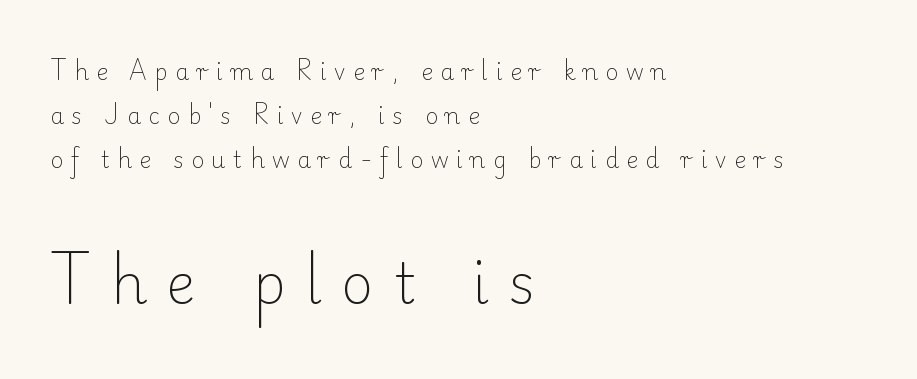
Q: Is the text bold? A: No.
Q: Is the text italic (slanted)? A: No, it is upright.
Q: Is the typeface a serif or a sans-serif typeface? A: Serif.
Q: Is the text underlined? A: No.
Q: How is the paragraph aligned? A: Left-aligned.
Q: Is the spacing between letters normal or unusually wide? A: Unusually wide.
Q: Is the spacing between lines tight, normal or loose? A: Loose.
Q: Which block of text is set in a larger size, the first (top) or the second (bottom)? A: The second (bottom) one.
Q: Width (condensed, normal, or wide)? A: Normal.
Q: Stroke contrast? A: Low.
Q: x-height? A: Small.
Q: Monospaced? A: No.
